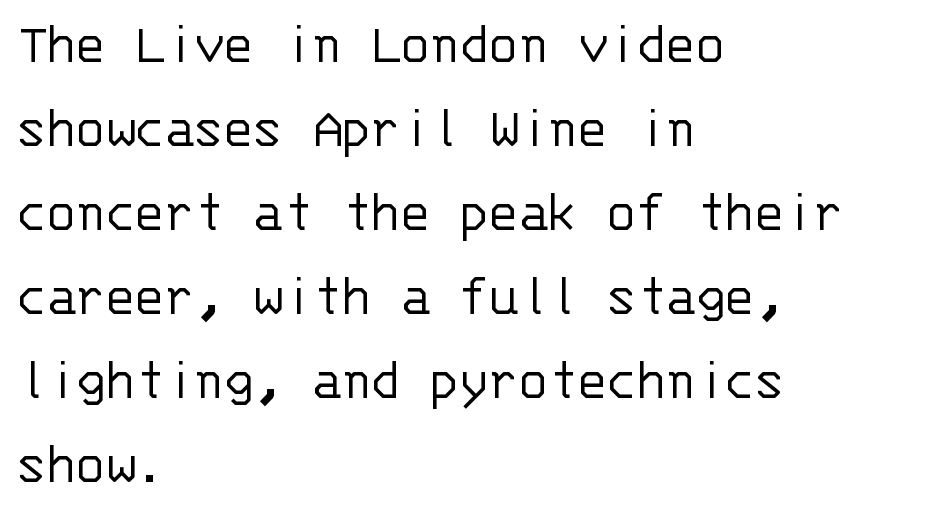
Q: Is the text bold? A: No.
Q: Is the text italic (slanted)? A: No, it is upright.
Q: Is the typeface a serif or a sans-serif typeface? A: Sans-serif.
Q: Is the text underlined? A: No.
Q: How is the paragraph aligned? A: Left-aligned.
Q: Is the spacing between letters normal or unusually wide? A: Normal.
Q: Is the spacing between lines tight, normal or loose? A: Normal.
Q: Width (condensed, normal, or wide)? A: Normal.
Q: Stroke contrast? A: Low.
Q: x-height? A: Large.
Q: Monospaced? A: Yes.
